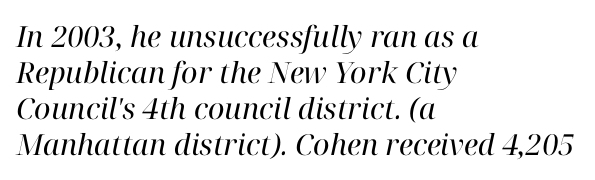
Q: Is the text bold? A: No.
Q: Is the text italic (slanted)? A: Yes, it leans right by about 12 degrees.
Q: Is the typeface a serif or a sans-serif typeface? A: Serif.
Q: Is the text underlined? A: No.
Q: How is the paragraph aligned? A: Left-aligned.
Q: Is the spacing between letters normal or unusually wide? A: Normal.
Q: Width (condensed, normal, or wide)? A: Normal.
Q: Stroke contrast? A: High.
Q: x-height? A: Medium.
Q: Monospaced? A: No.
